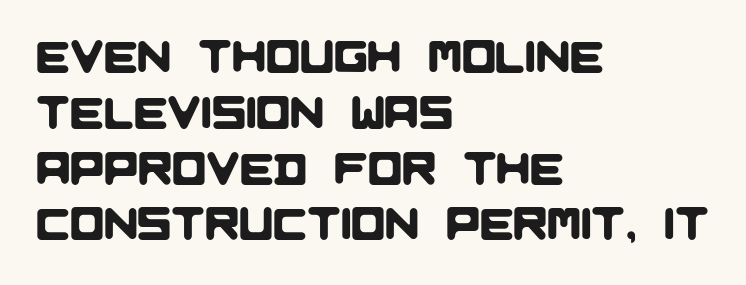
Unlike a traditional serif, this face leaves its strokes unadorned. The string is rendered with underlining switched off. The passage shown is typed in a proportional face where columns would drift. Inter-character spacing is left at the font's built-in metrics. Each line starts at the same left margin while the right side varies.
